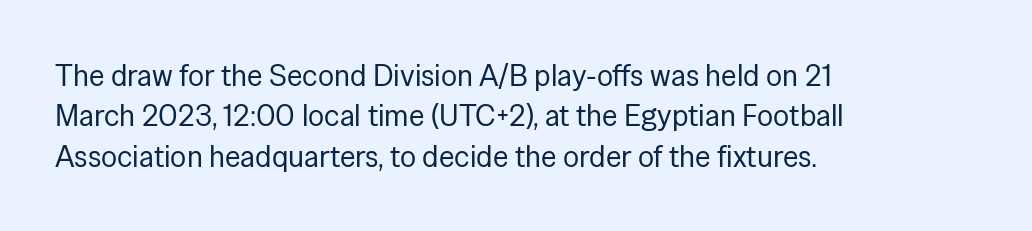
{"serif": "no", "italic": "no", "bold": "no", "weight": "regular", "width": "normal", "stroke_contrast": "low", "x_height": "medium", "monospaced": "no", "underline": "no", "align": "left", "line_spacing": "normal", "line_spacing_ratio": 1.35, "letter_spacing": "normal", "letter_spacing_em": 0.0, "glyph_px": 30}
